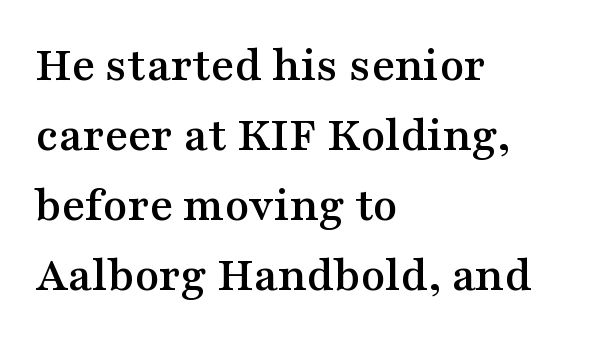
{"serif": "yes", "italic": "no", "width": "wide", "stroke_contrast": "medium", "x_height": "medium", "monospaced": "no", "underline": "no", "align": "left", "line_spacing": "normal", "line_spacing_ratio": 1.4, "letter_spacing": "normal", "letter_spacing_em": 0.0, "glyph_px": 50}
